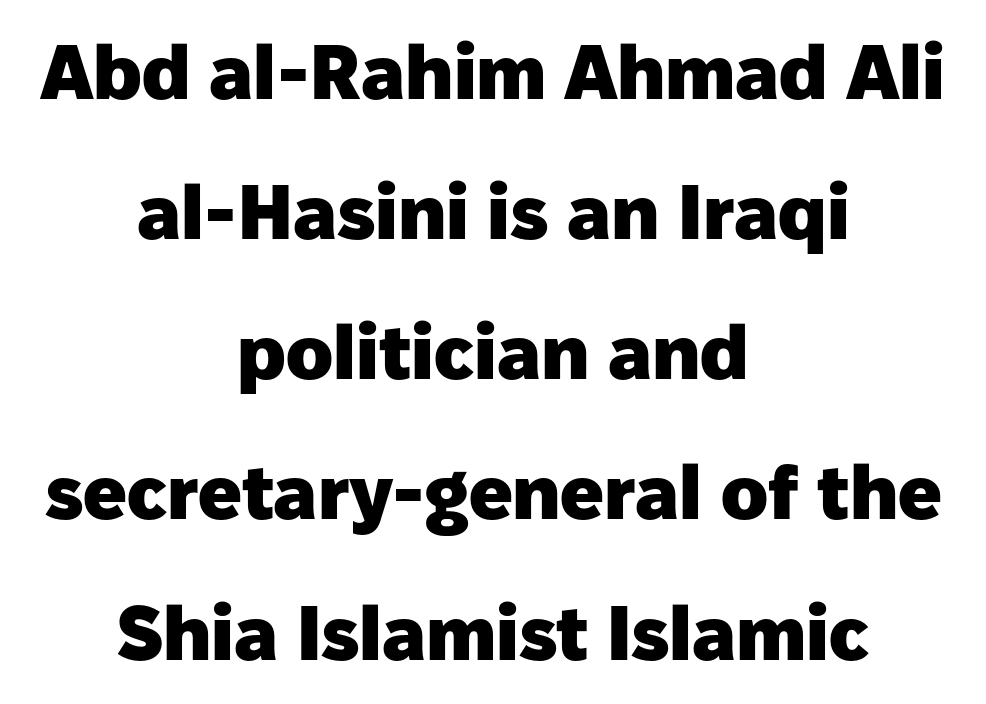
I'd call this a sans setting — the letters go barefoot. What weight is shown? A full bold with thick strokes. Words appear dense and cohesive because spacing is normal. Both edges are ragged and mirror each other, which tells us the setting is centered. Is there any slant? The stems are plumb. The words here are not underlined.
